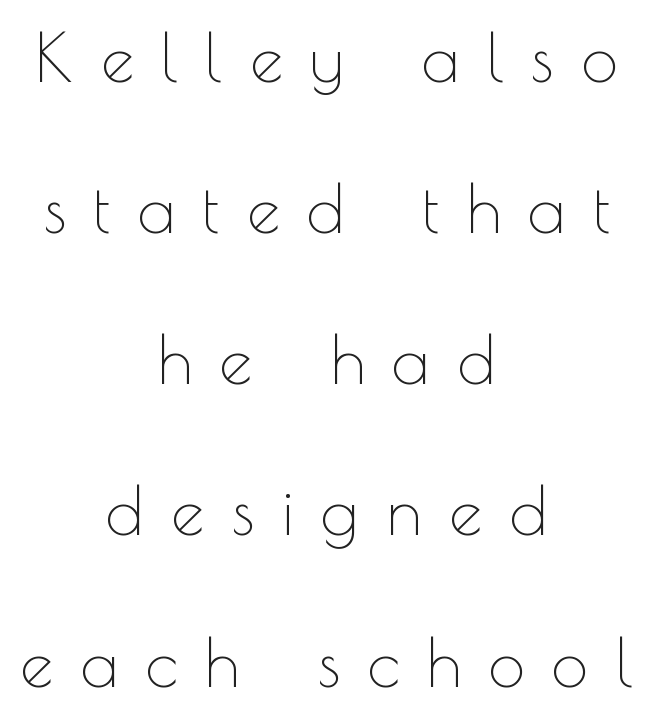
The image shows 66 px thin sans-serif type, upright; set centered, loose line spacing (2.29x), unusually wide letter spacing (+0.42 em), not underlined; a small x-height.
